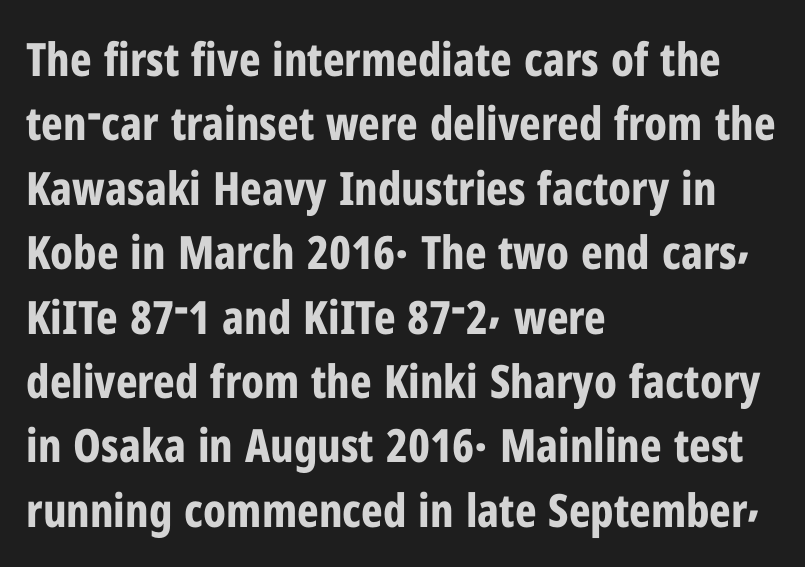
The image shows 46 px bold, condensed sans-serif type, upright; set left-aligned, normal line spacing (1.4x), normal letter spacing, not underlined; low stroke contrast and a medium x-height.
